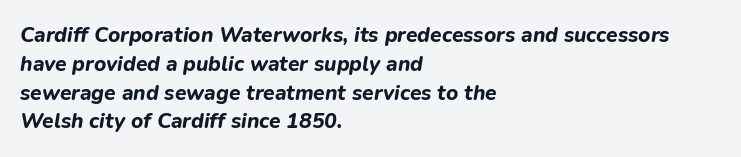
The image shows 21 px bold type, italic (leaning right); set left-aligned, normal line spacing (1.37x), normal letter spacing, not underlined.
